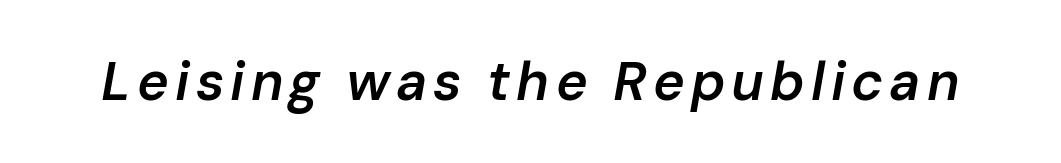
Q: Is the text bold? A: Semi-bold.
Q: Is the text italic (slanted)? A: Yes, it leans right by about 10 degrees.
Q: Is the text underlined? A: No.
Q: Width (condensed, normal, or wide)? A: Normal.
Q: Stroke contrast? A: Low.
Q: x-height? A: Medium.
Q: Monospaced? A: No.
